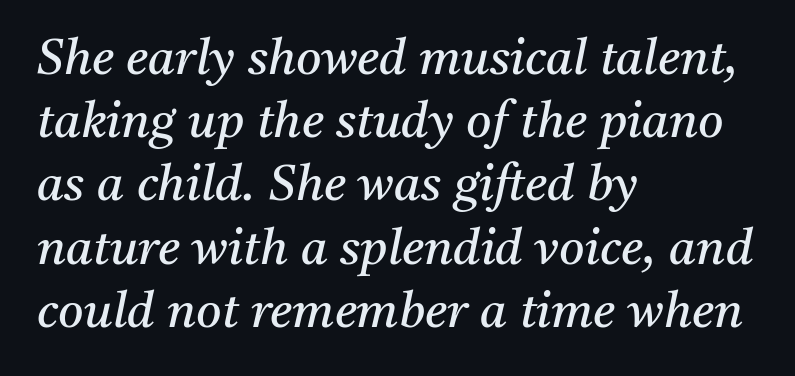
The image shows 49 px regular-weight serif type, italic (leaning right); set left-aligned, normal line spacing (1.29x), normal letter spacing, not underlined; medium stroke contrast and a medium x-height.
